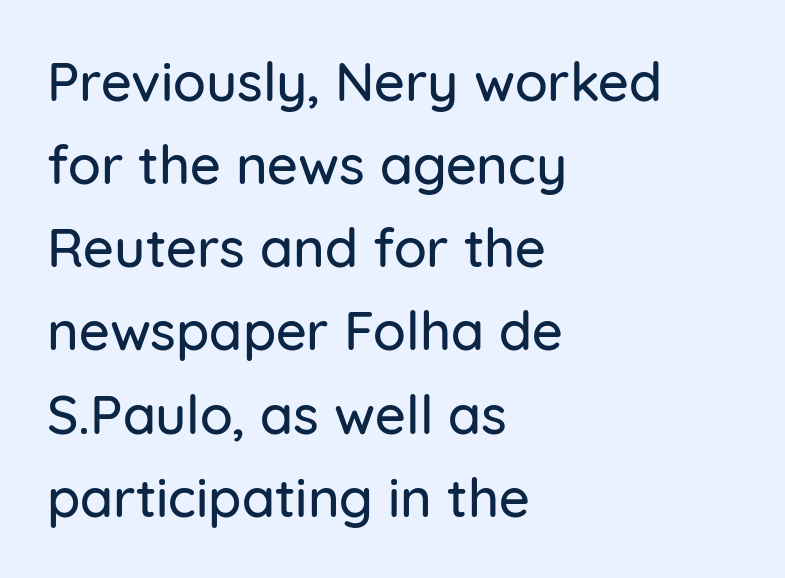
The image shows 54 px sans-serif type, upright; set left-aligned, normal line spacing (1.54x), normal letter spacing, not underlined; low stroke contrast and a medium x-height.
